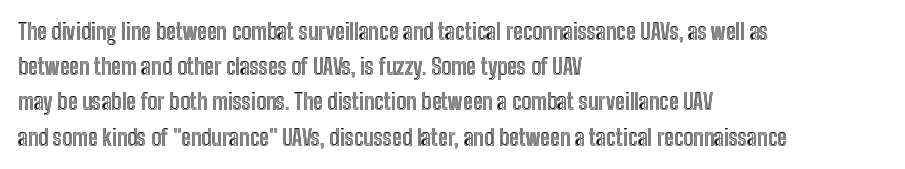
Q: Is the text italic (slanted)? A: No, it is upright.
Q: Is the text underlined? A: No.
Q: How is the paragraph aligned? A: Left-aligned.
Q: Is the spacing between letters normal or unusually wide? A: Normal.
Q: Is the spacing between lines tight, normal or loose? A: Normal.
